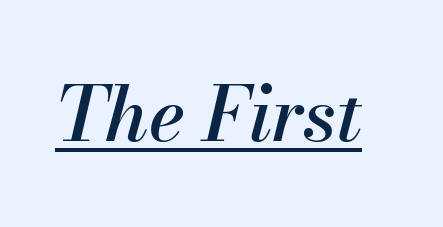
The passage shown has conventional tracking throughout. Think of a printed novel: that variable character pitch is what you see here. A typesetter would mark this as italic. Compared with undecorated copy, this sample adds a rule below the words.
